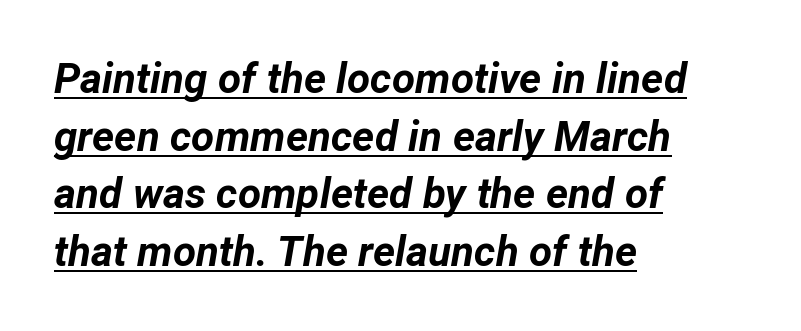
Standard letterfit; no display-style spreading of the glyphs. The letters advance in unequal steps, a hallmark of proportional type. Beneath each row of characters lies a ruled line. The rows are spaced the way most documents space them. The passage shown is emphatically bold. These lines stack with their left ends in a neat column.
